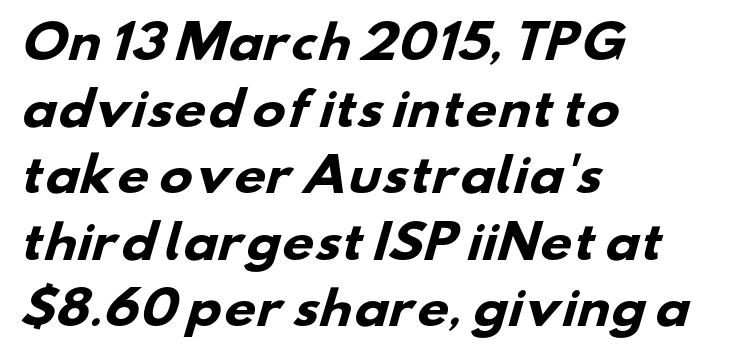
Q: Is the text bold? A: Yes.
Q: Is the typeface a serif or a sans-serif typeface? A: Sans-serif.
Q: Is the text underlined? A: No.
Q: How is the paragraph aligned? A: Left-aligned.
Q: Is the spacing between letters normal or unusually wide? A: Normal.
Q: Is the spacing between lines tight, normal or loose? A: Normal.
Q: Width (condensed, normal, or wide)? A: Wide.
Q: Stroke contrast? A: Low.
Q: x-height? A: Small.
Q: Monospaced? A: No.
